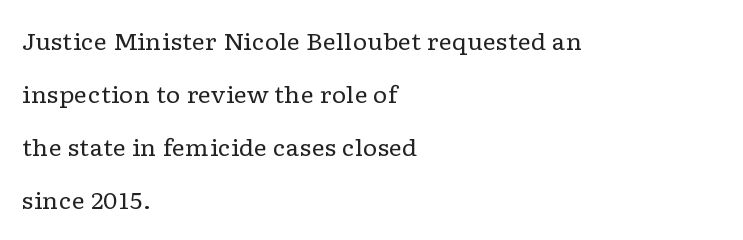
{"italic": "no", "bold": "no", "underline": "no", "align": "left", "line_spacing": "loose", "line_spacing_ratio": 2.31, "letter_spacing": "normal", "letter_spacing_em": 0.0, "glyph_px": 23}
